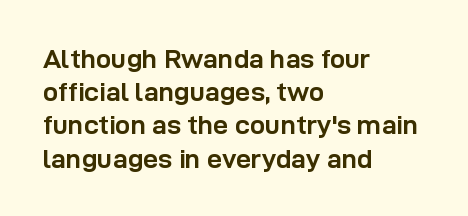
{"italic": "no", "bold": "yes", "underline": "no", "align": "left", "line_spacing_ratio": 1.23, "letter_spacing": "normal", "letter_spacing_em": 0.0, "glyph_px": 27}
